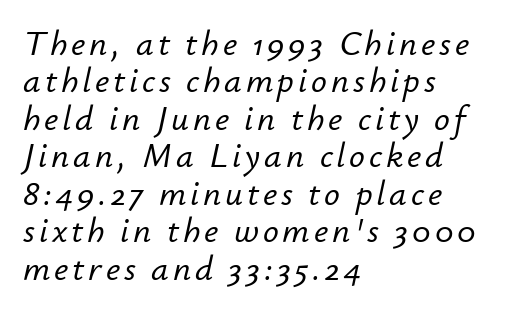
Compared with ordinary roman type, these characters are visibly tilted. The lines in this sample share a left origin and differ only in where they stop. Quick note: interline space is minimal. Character widths vary here, with narrow letters taking less room than wide ones.
